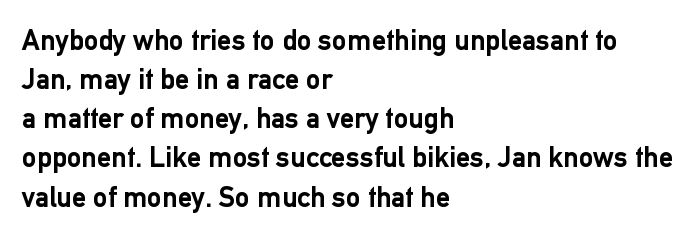
{"serif": "no", "italic": "no", "bold": "yes", "weight": "semibold", "width": "normal", "stroke_contrast": "low", "x_height": "medium", "monospaced": "no", "underline": "no", "align": "left", "line_spacing": "normal", "line_spacing_ratio": 1.35, "letter_spacing": "normal", "letter_spacing_em": 0.0, "glyph_px": 29}
